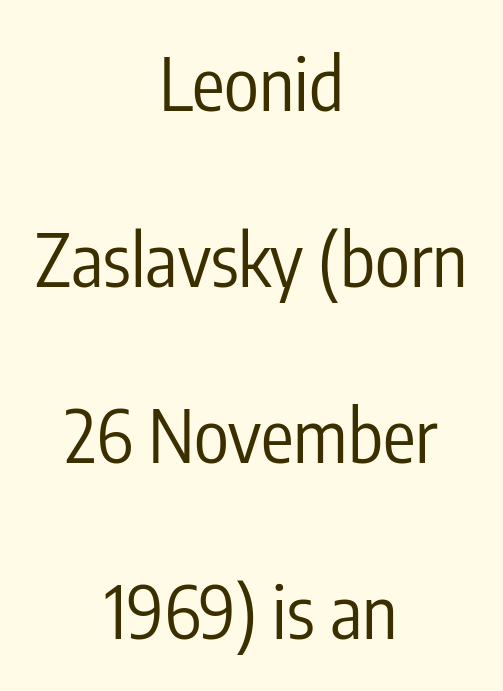
The image shows 73 px regular-weight, condensed sans-serif type, upright; set centered, loose line spacing (2.41x), normal letter spacing, not underlined; low stroke contrast and a medium x-height.
